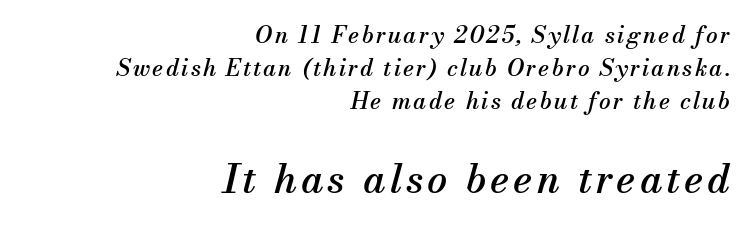
The image shows 40 px serif type, italic (leaning right); set right-aligned, normal line spacing (1.44x), not underlined; the second (bottom) block is 1.74x larger; medium stroke contrast and a small x-height.
